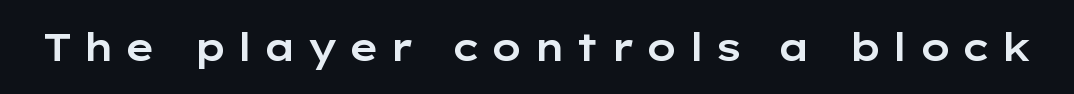
The image shows 38 px wide sans-serif type, upright; set unusually wide letter spacing (+0.26 em), not underlined; low stroke contrast and a medium x-height.
